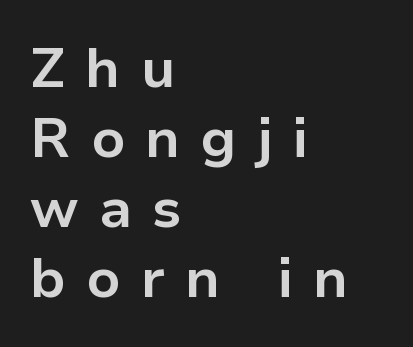
Q: Is the text bold? A: Yes.
Q: Is the text italic (slanted)? A: No, it is upright.
Q: Is the typeface a serif or a sans-serif typeface? A: Sans-serif.
Q: Is the text underlined? A: No.
Q: How is the paragraph aligned? A: Left-aligned.
Q: Is the spacing between letters normal or unusually wide? A: Unusually wide.
Q: Is the spacing between lines tight, normal or loose? A: Normal.
Q: Width (condensed, normal, or wide)? A: Normal.
Q: Stroke contrast? A: Low.
Q: x-height? A: Medium.
Q: Monospaced? A: No.
